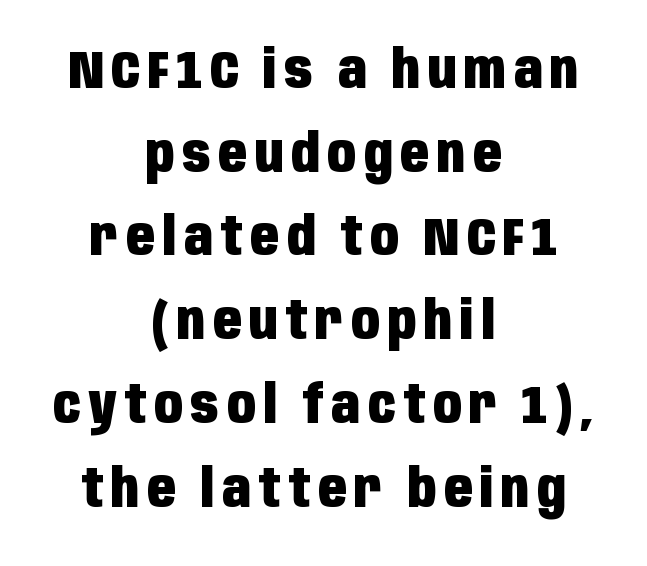
{"serif": "no", "italic": "no", "bold": "yes", "weight": "heavy", "width": "condensed", "stroke_contrast": "low", "x_height": "large", "monospaced": "no", "underline": "no", "align": "center", "line_spacing": "normal", "line_spacing_ratio": 1.61, "glyph_px": 52}
